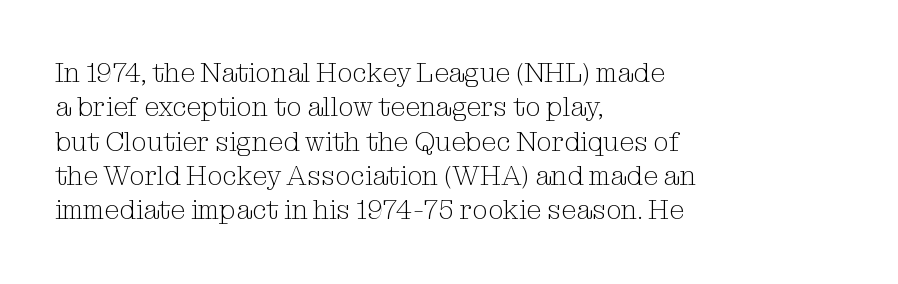
The letterforms sit at book weight or below. Honestly, the letter spacing is just normal — you wouldn't notice it. The type sits square on the baseline with zero lean. Unmarked baselines from the first word to the last. The text block is weighted toward the left margin, trailing off unevenly rightward. The designer left line spacing at the default.
